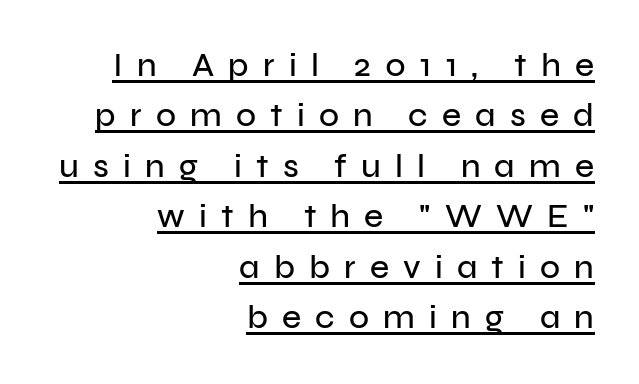
The image shows 33 px sans-serif type, upright; set right-aligned, normal line spacing (1.53x), unusually wide letter spacing (+0.43 em), underlined; low stroke contrast and a medium x-height.
